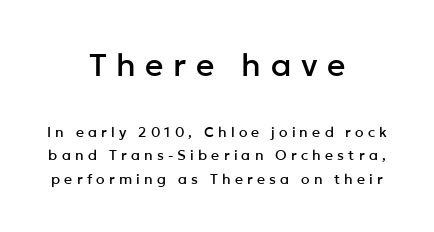
Q: Is the text italic (slanted)? A: No, it is upright.
Q: Is the typeface a serif or a sans-serif typeface? A: Sans-serif.
Q: Is the text underlined? A: No.
Q: How is the paragraph aligned? A: Centered.
Q: Is the spacing between letters normal or unusually wide? A: Unusually wide.
Q: Is the spacing between lines tight, normal or loose? A: Normal.
Q: Which block of text is set in a larger size, the first (top) or the second (bottom)? A: The first (top) one.
Q: Width (condensed, normal, or wide)? A: Normal.
Q: Stroke contrast? A: Low.
Q: x-height? A: Medium.
Q: Monospaced? A: No.
